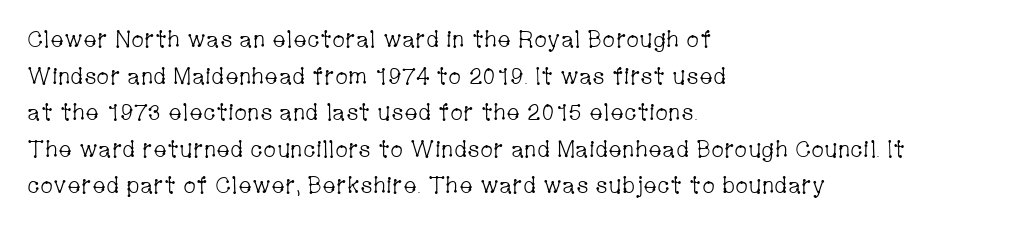
Notice how descenders clear the ascenders below comfortably — that's standard leading. Heft: none added — not bold. Posture: upright roman. The tracking reads as untouched default to a designer's eye. If you drew a ruler down the left edge, every line would touch it.
